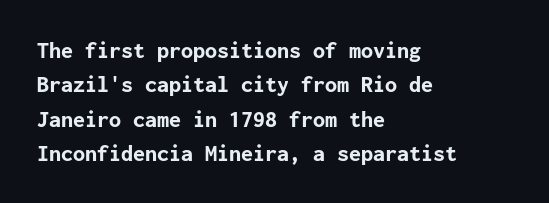
{"italic": "no", "bold": "yes", "underline": "no", "align": "left", "line_spacing": "normal", "line_spacing_ratio": 1.43, "letter_spacing": "normal", "letter_spacing_em": 0.0, "glyph_px": 24}
